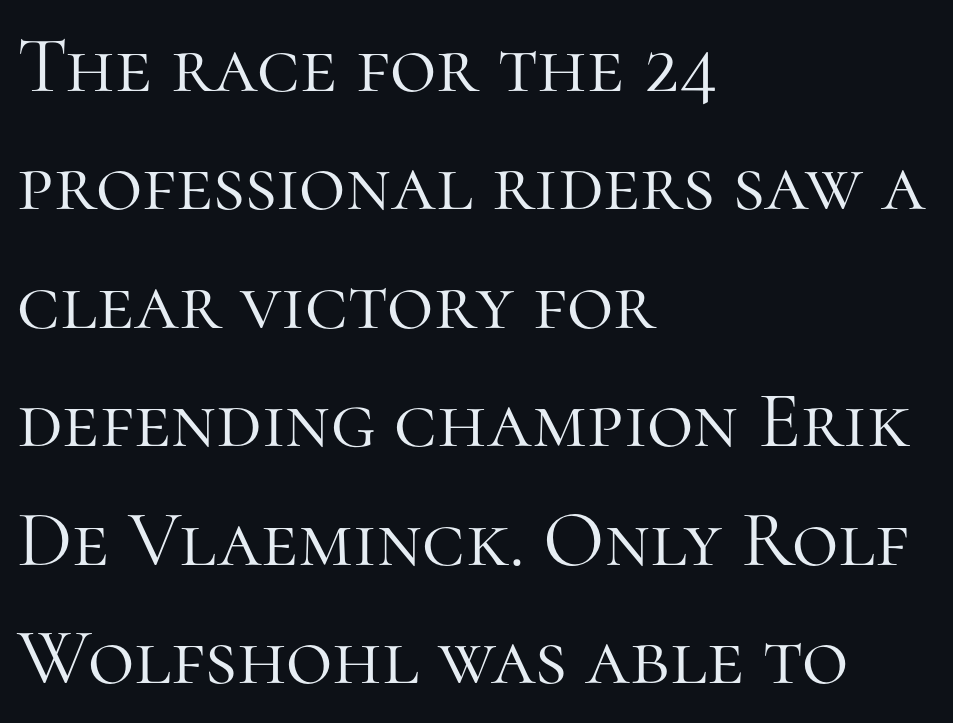
The image shows 80 px light serif type, upright; set left-aligned, normal line spacing (1.48x), normal letter spacing, not underlined; high stroke contrast and a medium x-height.
